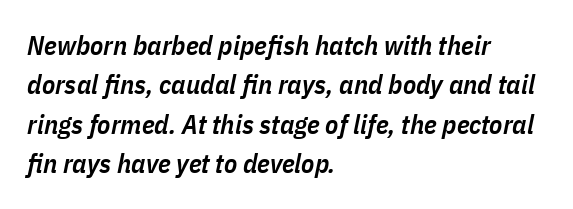
Q: Is the text bold? A: Semi-bold.
Q: Is the text italic (slanted)? A: Yes, it leans right by about 11 degrees.
Q: Is the text underlined? A: No.
Q: How is the paragraph aligned? A: Left-aligned.
Q: Is the spacing between letters normal or unusually wide? A: Normal.
Q: Is the spacing between lines tight, normal or loose? A: Normal.
